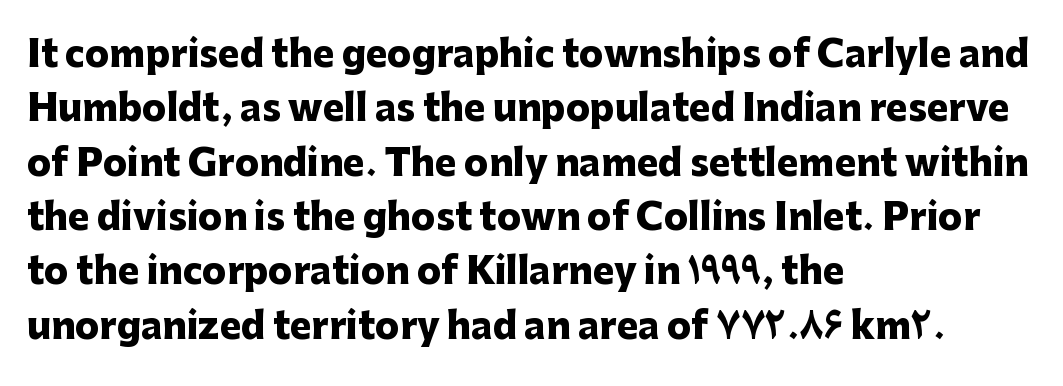
Q: Is the text bold? A: Yes.
Q: Is the text italic (slanted)? A: No, it is upright.
Q: Is the typeface a serif or a sans-serif typeface? A: Sans-serif.
Q: Is the text underlined? A: No.
Q: How is the paragraph aligned? A: Left-aligned.
Q: Is the spacing between letters normal or unusually wide? A: Normal.
Q: Is the spacing between lines tight, normal or loose? A: Normal.
Q: Width (condensed, normal, or wide)? A: Normal.
Q: Stroke contrast? A: Low.
Q: x-height? A: Medium.
Q: Monospaced? A: No.
